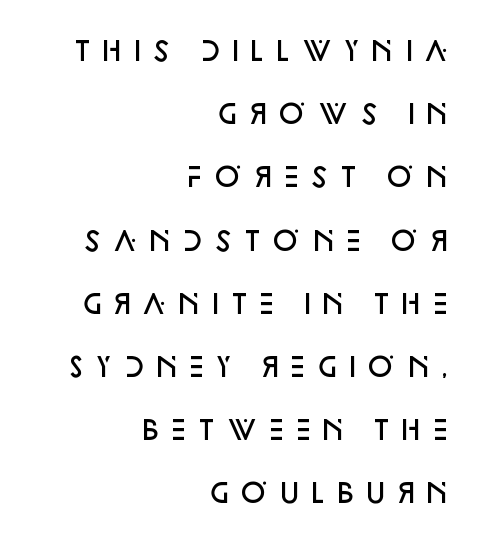
The letterforms stand isolated, each surrounded by extra space. The paragraph has a hard right edge and a soft left edge. Heft: intermediate — a semibold. The lettering holds an erect, upright posture throughout. Summary of vertical rhythm: relaxed, with wide interline spacing. Glance below the letters and you will spot only blank space.
